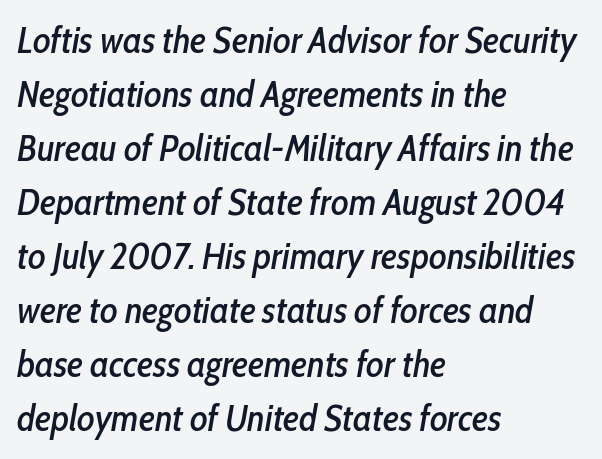
Q: Is the text italic (slanted)? A: Yes, it leans right by about 10 degrees.
Q: Is the text underlined? A: No.
Q: How is the paragraph aligned? A: Left-aligned.
Q: Is the spacing between letters normal or unusually wide? A: Normal.
Q: Is the spacing between lines tight, normal or loose? A: Normal.
Q: Width (condensed, normal, or wide)? A: Condensed.
Q: Stroke contrast? A: Low.
Q: x-height? A: Medium.
Q: Monospaced? A: No.
